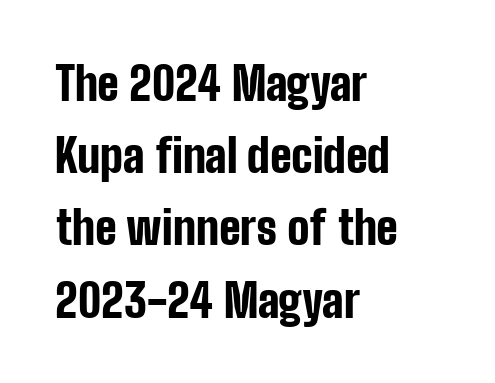
{"serif": "no", "italic": "no", "bold": "yes", "weight": "bold", "width": "condensed", "stroke_contrast": "low", "x_height": "medium", "monospaced": "no", "underline": "no", "align": "left", "line_spacing": "normal", "line_spacing_ratio": 1.57, "letter_spacing": "normal", "letter_spacing_em": 0.0, "glyph_px": 46}
